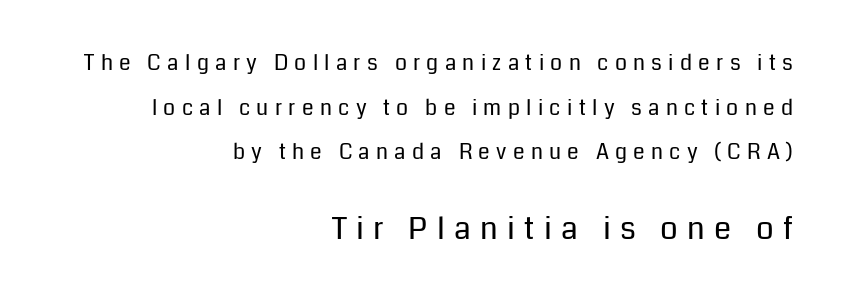
Q: Is the text bold? A: No.
Q: Is the text italic (slanted)? A: No, it is upright.
Q: Is the typeface a serif or a sans-serif typeface? A: Sans-serif.
Q: Is the text underlined? A: No.
Q: How is the paragraph aligned? A: Right-aligned.
Q: Is the spacing between letters normal or unusually wide? A: Unusually wide.
Q: Is the spacing between lines tight, normal or loose? A: Loose.
Q: Which block of text is set in a larger size, the first (top) or the second (bottom)? A: The second (bottom) one.
Q: Width (condensed, normal, or wide)? A: Normal.
Q: Stroke contrast? A: Low.
Q: x-height? A: Medium.
Q: Monospaced? A: No.
